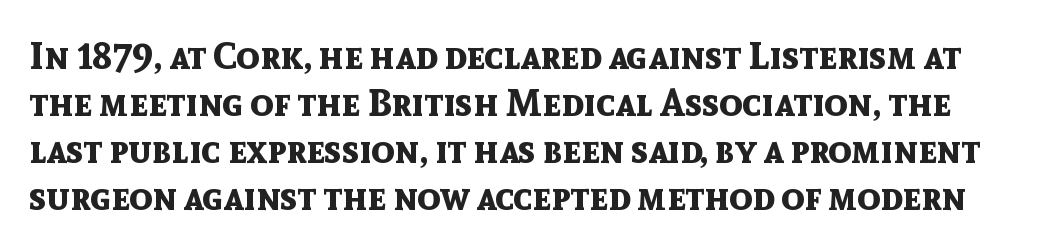
The image shows 38 px bold sans-serif type, upright; set line spacing 1.24x, normal letter spacing, not underlined; a medium x-height.
